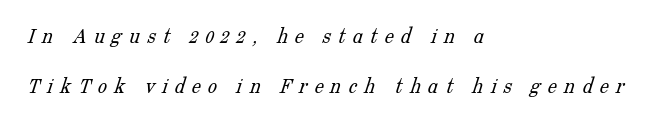
Q: Is the text bold? A: No.
Q: Is the text underlined? A: No.
Q: How is the paragraph aligned? A: Left-aligned.
Q: Is the spacing between letters normal or unusually wide? A: Unusually wide.
Q: Is the spacing between lines tight, normal or loose? A: Loose.
